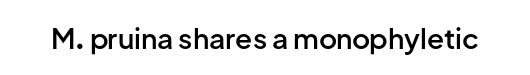
Q: Is the text bold? A: Semi-bold.
Q: Is the text italic (slanted)? A: No, it is upright.
Q: Is the typeface a serif or a sans-serif typeface? A: Sans-serif.
Q: Is the text underlined? A: No.
Q: Is the spacing between letters normal or unusually wide? A: Normal.
Q: Width (condensed, normal, or wide)? A: Normal.
Q: Stroke contrast? A: Low.
Q: x-height? A: Medium.
Q: Monospaced? A: No.
